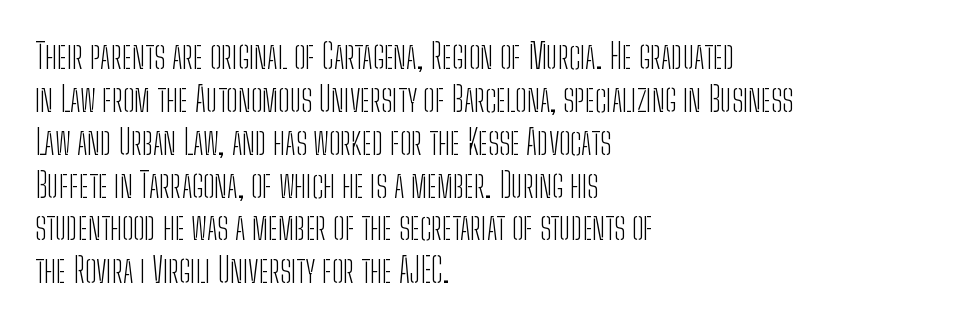
The image shows 34 px light, condensed sans-serif type, upright; set left-aligned, normal line spacing (1.26x), normal letter spacing, not underlined; low stroke contrast and a medium x-height.
